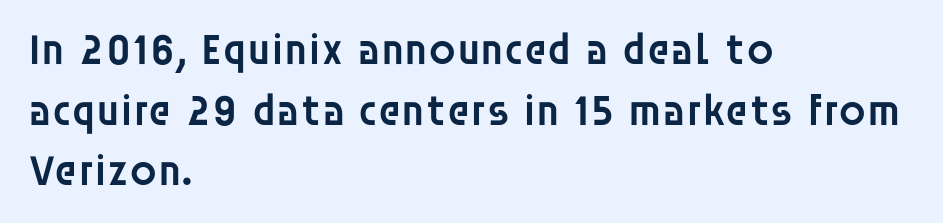
{"serif": "no", "italic": "no", "bold": "semi", "weight": "semibold", "width": "normal", "stroke_contrast": "low", "x_height": "large", "monospaced": "no", "underline": "no", "align": "left", "line_spacing": "normal", "line_spacing_ratio": 1.38, "letter_spacing": "normal", "letter_spacing_em": 0.0, "glyph_px": 44}
